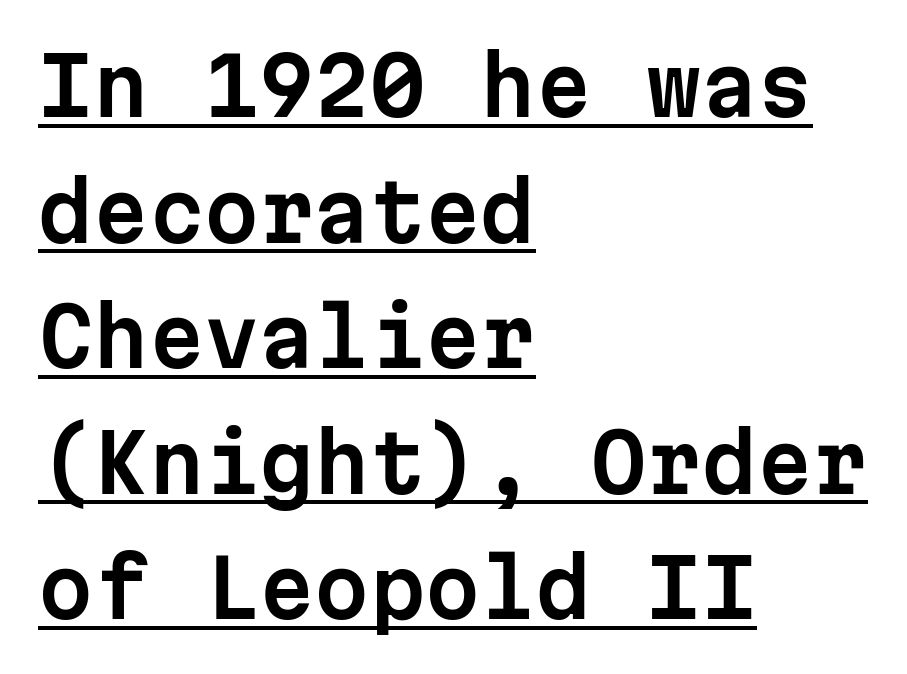
Each letter, wide or thin by design, is forced into the same width here. The paragraph has a hard left edge and a soft right edge. Observe the absence of serifs on each vertical stroke in this sample. Posture: straight, roman, zero tilt. Leading matches the norm, producing a regular column.
